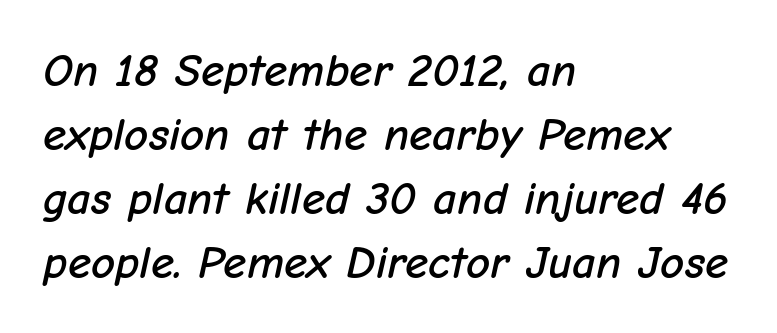
Q: Is the text italic (slanted)? A: Yes, it leans right by about 12 degrees.
Q: Is the text underlined? A: No.
Q: How is the paragraph aligned? A: Left-aligned.
Q: Is the spacing between letters normal or unusually wide? A: Normal.
Q: Is the spacing between lines tight, normal or loose? A: Normal.
Q: Width (condensed, normal, or wide)? A: Normal.
Q: Stroke contrast? A: Low.
Q: x-height? A: Medium.
Q: Monospaced? A: No.
